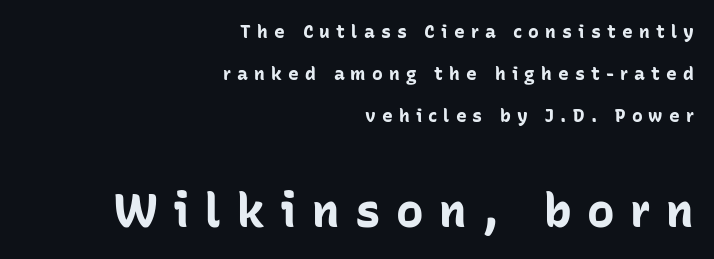
Tracking value appears strongly positive — letters spread wide. A typesetter would mark this as roman, not italic. As a designer I'd log this as weight 700, bold. Vertically, the passage feels expansive, rows floating well apart. This is sans-serif lettering, the kind often seen on screens and signage. Line ends are locked; line starts wander.
